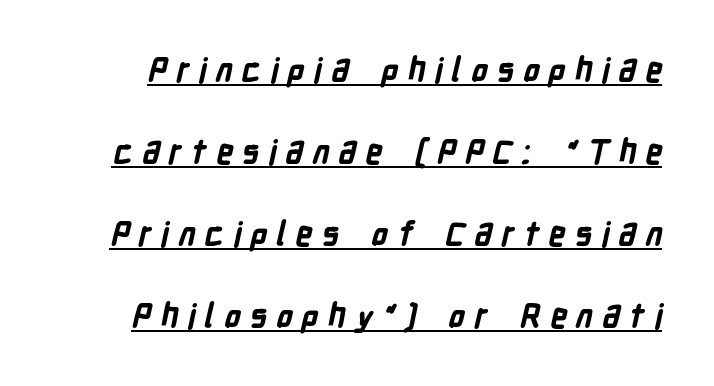
The designer went with a sans here, leaving each stem footless. Has an underline been added? It has. These words are printed bold, with thick strokes throughout. The block of text is sparse from top to bottom, with ample space between rows. This sample has the flowing, uneven cadence of proportional lettering. The face used here is rendered with a markedly widened letterfit.
